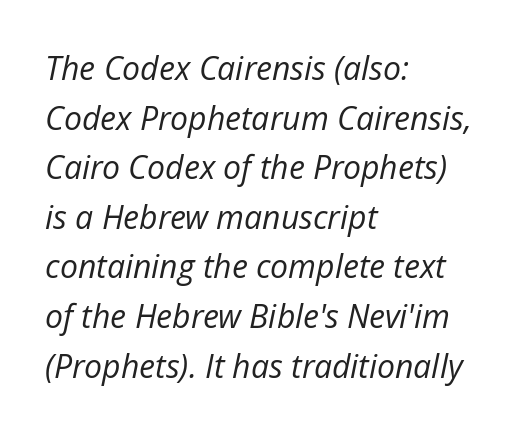
A typesetter would mark this as italic. The space directly below the letters is spotless. The line-height multiplier appears to be the usual default. Vertical stems look standard width or narrower in stroke.
